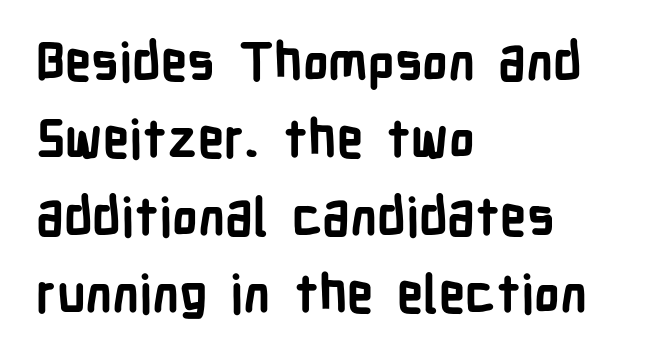
Plenty of ink on the page — the face is bold. Vertical strokes here are truly vertical. The rendering uses a moderate line-height, typical for paragraphs. This rendering employs a face without finishing strokes, i.e., a sans-serif.
